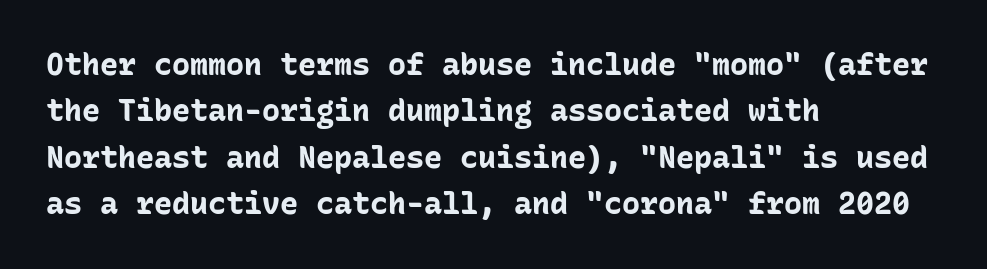
Casual observation: everything's shoved over to the left. This sample uses an upright cut, with every glyph sitting square on the baseline. Nobody drew a line under any word here. Type style note: lacks serifs.
